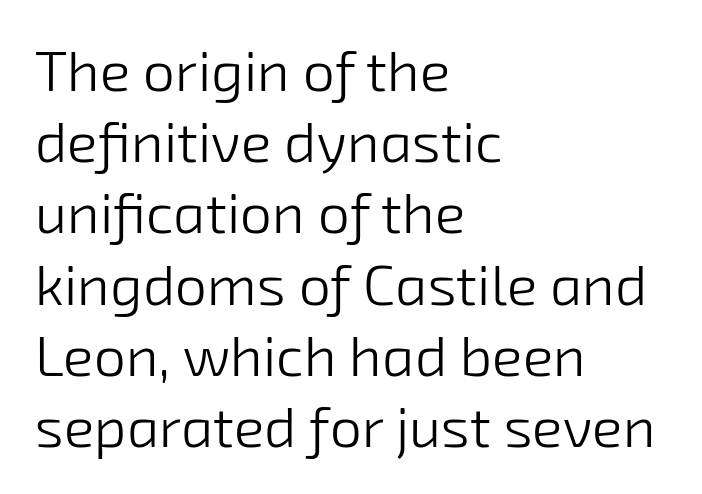
The image shows 57 px light sans-serif type; set left-aligned, normal line spacing (1.25x), normal letter spacing, not underlined; low stroke contrast and a medium x-height.
